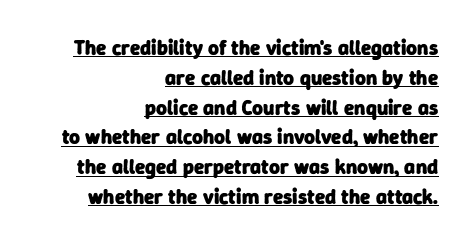
The image shows 21 px bold type; set right-aligned, normal line spacing (1.42x), normal letter spacing, underlined.
